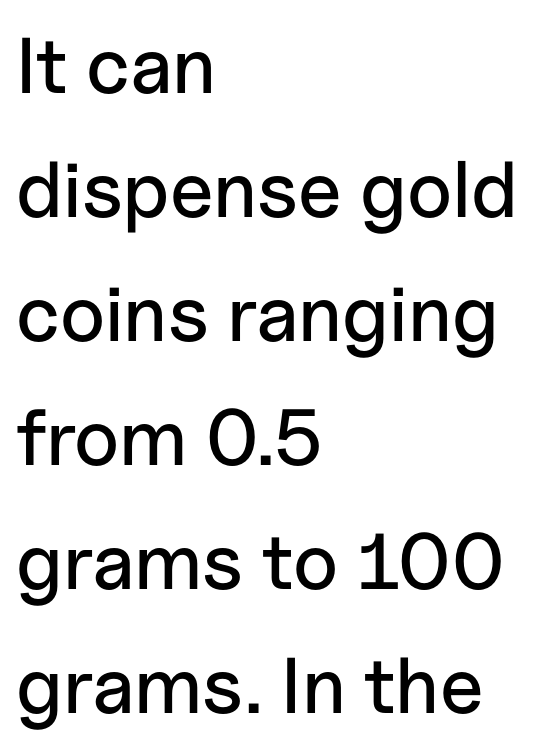
Is the letter spacing exaggerated? No — it looks like the ordinary default. If you drew a ruler down the left edge, every line would touch it. No feet cap the strokes, marking this as sans-serif type. Regarding leading, the lines here are spaced in the standard way. No italicization has been applied; the sample stays upright. Each row of text sits above clean, open space.
